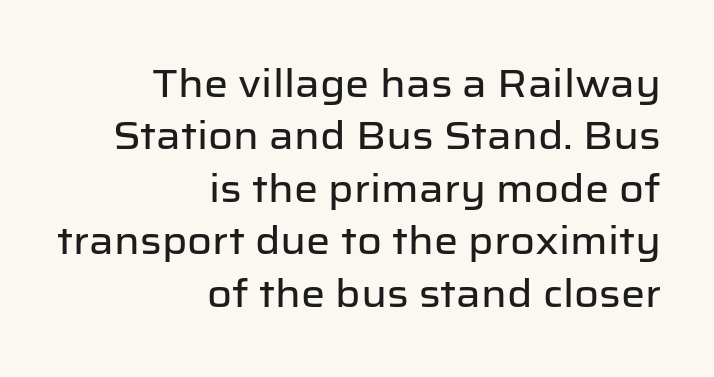
The image shows 38 px sans-serif type, upright; set right-aligned, normal line spacing (1.38x), normal letter spacing, not underlined; low stroke contrast and a medium x-height.
